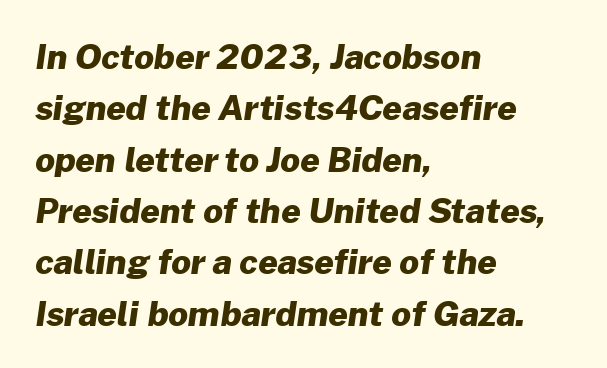
Stroke thickness is high; the sample reads as a true bold. Line beginnings align vertically; line endings do not. Leading matches the norm, producing a regular column. No extra tracking has been applied to these lines.
